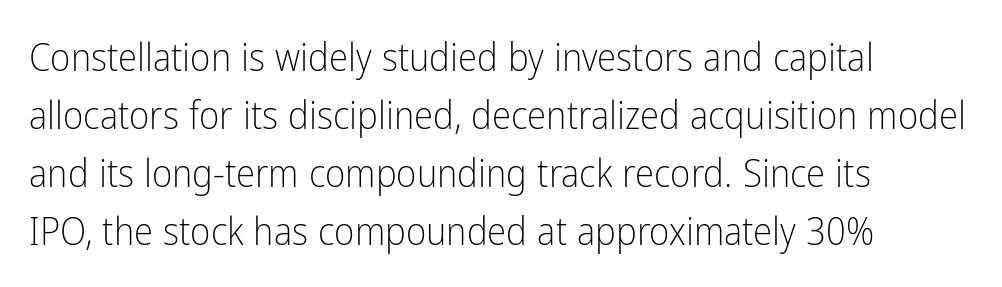
The designer left line spacing at the default. Tall strokes in this sample are plumb rather than angled. Descenders hang freely into open space. The rag falls on the right side of this text block. Here the glyphs are tracked normally, forming tight word shapes.
